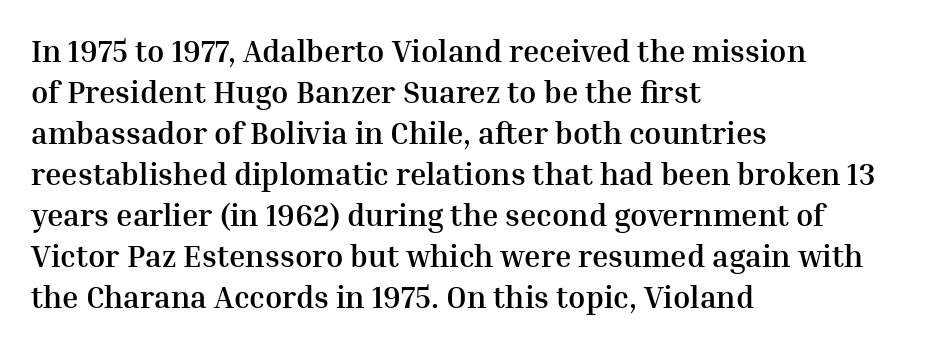
The lines sit at an ordinary, default distance from one another. Do the characters align in a grid? No, the font is proportional. Honestly, the letter spacing is just normal — you wouldn't notice it. This sample uses an upright cut, with every glyph sitting square on the baseline. Classification — serif. The characters look thick and weighty, a clear bold.
